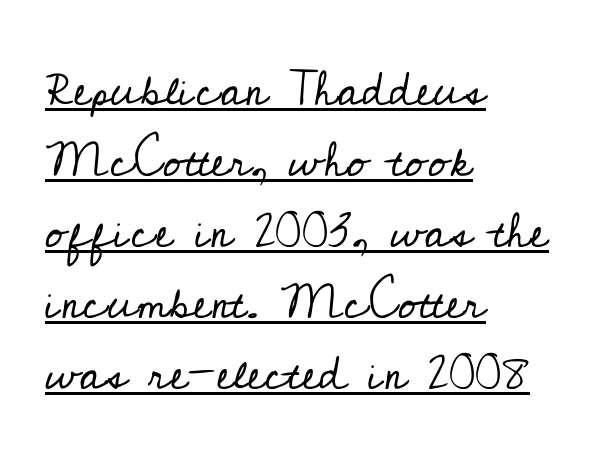
The glyphs are accompanied by a horizontal stroke just below them. Each stroke keeps to a modest, everyday thickness or less. Look at the tracking — it's just the regular setting, nothing added. The block of text has a typical density, with ordinary space between rows.
